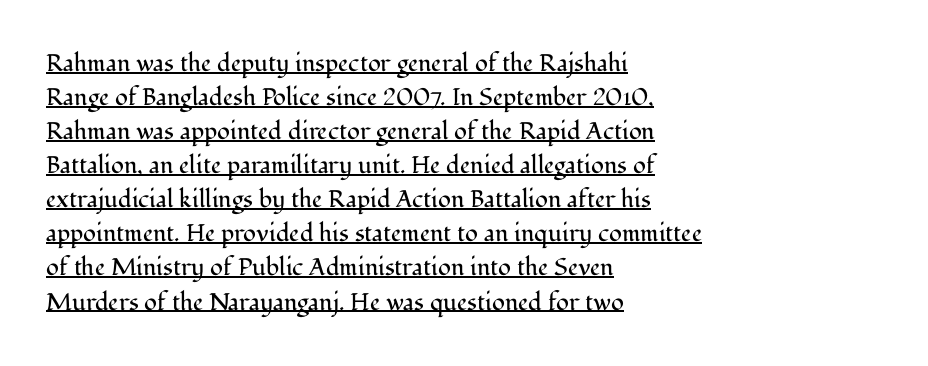
Q: Is the text bold? A: No.
Q: Is the text italic (slanted)? A: No, it is upright.
Q: Is the text underlined? A: Yes.
Q: How is the paragraph aligned? A: Left-aligned.
Q: Is the spacing between letters normal or unusually wide? A: Normal.
Q: Is the spacing between lines tight, normal or loose? A: Normal.
